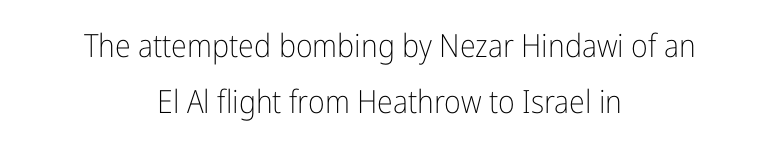
The image shows 32 px light, condensed sans-serif type, upright; set centered, line spacing 1.74x, normal letter spacing, not underlined; low stroke contrast and a medium x-height.
